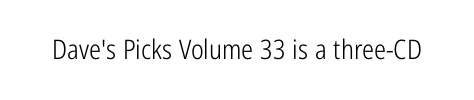
Q: Is the text bold? A: No.
Q: Is the text italic (slanted)? A: No, it is upright.
Q: Is the text underlined? A: No.
Q: Is the spacing between letters normal or unusually wide? A: Normal.
